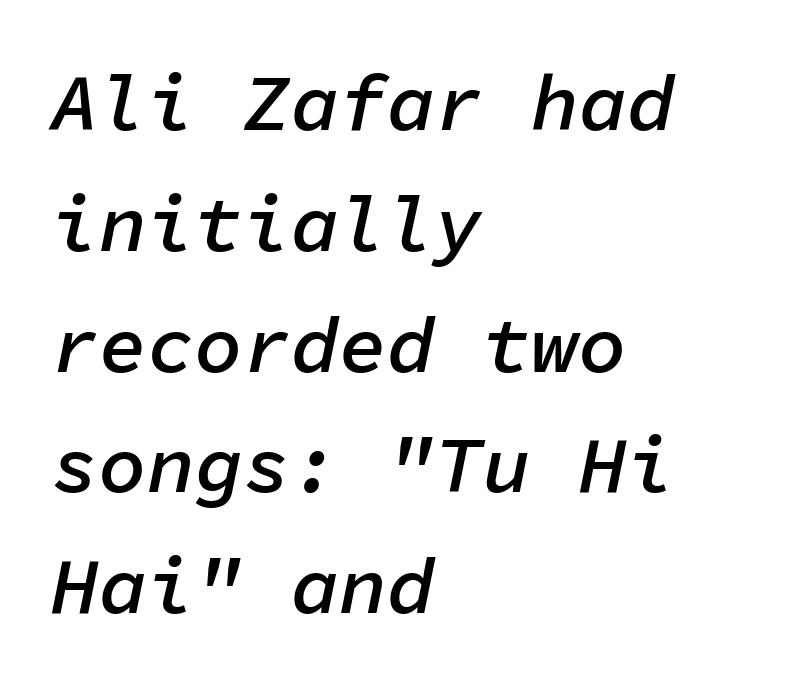
Q: Is the text bold? A: Semi-bold.
Q: Is the text italic (slanted)? A: Yes, it leans right by about 11 degrees.
Q: Is the text underlined? A: No.
Q: How is the paragraph aligned? A: Left-aligned.
Q: Is the spacing between letters normal or unusually wide? A: Normal.
Q: Is the spacing between lines tight, normal or loose? A: Normal.
Q: Width (condensed, normal, or wide)? A: Normal.
Q: Stroke contrast? A: Low.
Q: x-height? A: Medium.
Q: Monospaced? A: Yes.
